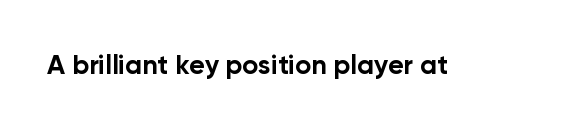
The image shows 27 px bold type, upright; set normal letter spacing, not underlined.
